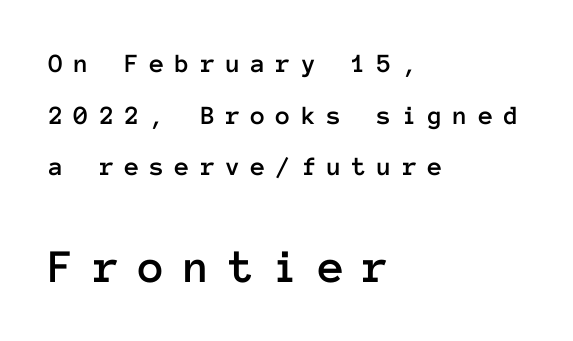
{"italic": "no", "width": "normal", "stroke_contrast": "low", "x_height": "medium", "monospaced": "yes", "underline": "no", "align": "left", "line_spacing": "loose", "line_spacing_ratio": 1.91, "letter_spacing": "wide", "letter_spacing_em": 0.39, "larger_block": "second", "size_ratio": 1.78, "glyph_px": 48}
